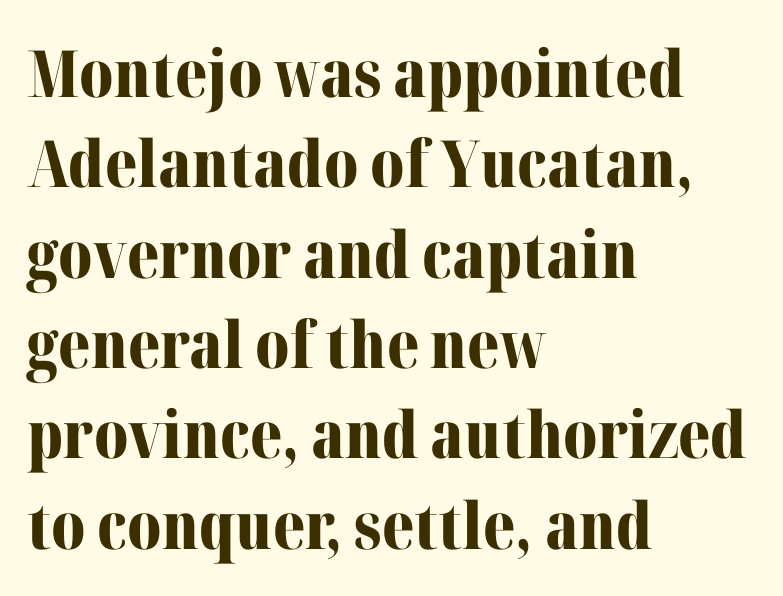
{"serif": "yes", "italic": "no", "bold": "yes", "weight": "bold", "width": "normal", "stroke_contrast": "medium", "x_height": "medium", "monospaced": "no", "underline": "no", "align": "left", "line_spacing": "normal", "line_spacing_ratio": 1.39, "letter_spacing": "normal", "letter_spacing_em": 0.0, "glyph_px": 65}
